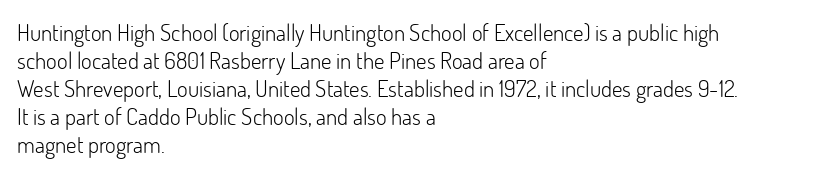
The image shows 23 px text type, upright; set left-aligned, line spacing 1.22x, normal letter spacing, not underlined.
